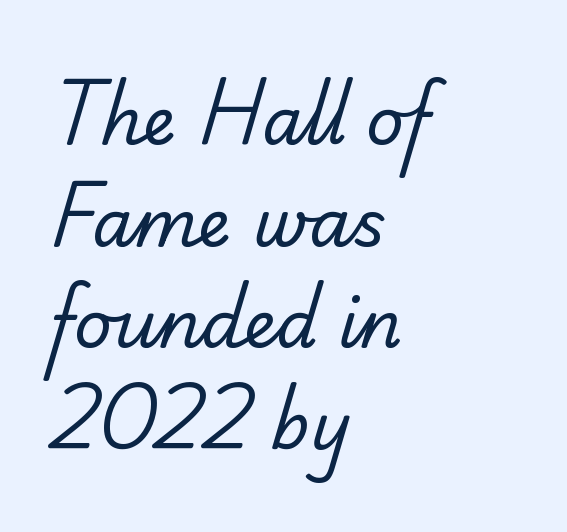
The image shows 66 px regular-weight sans-serif type; set left-aligned, normal line spacing (1.54x), normal letter spacing, not underlined; low stroke contrast and a small x-height.
